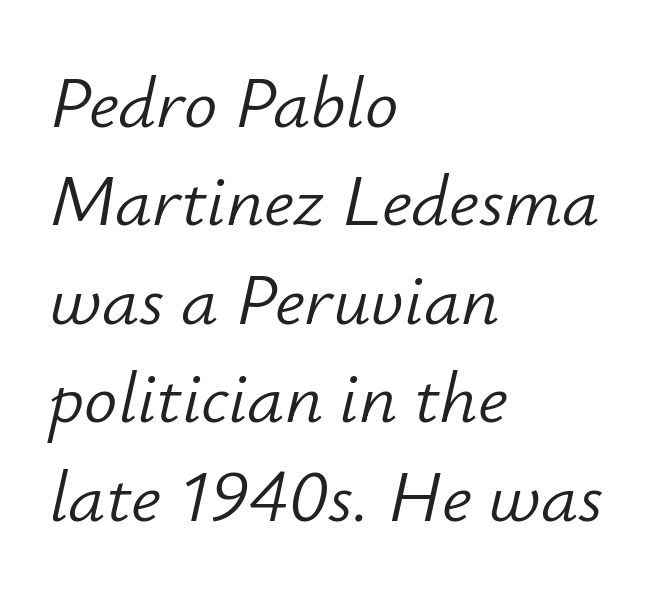
The image shows 74 px light type, italic (leaning right); set left-aligned, normal line spacing (1.33x), normal letter spacing, not underlined; low stroke contrast and a small x-height.
